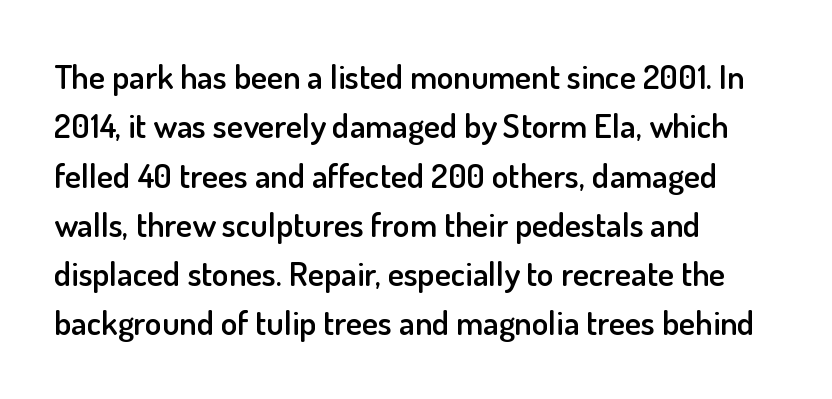
The image shows 34 px semibold sans-serif type, upright; set left-aligned, normal line spacing (1.45x), normal letter spacing, not underlined; low stroke contrast and a small x-height.
